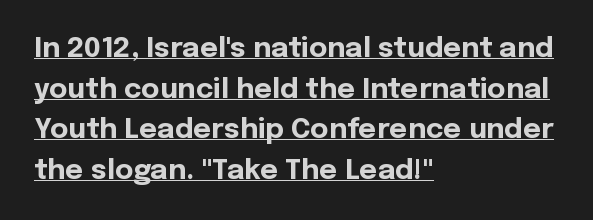
The image shows 28 px bold sans-serif type, upright; set left-aligned, normal line spacing (1.45x), normal letter spacing, underlined; a medium x-height.
